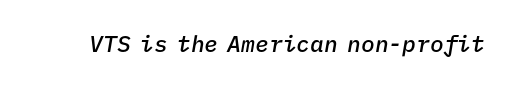
The image shows 23 px text type, italic (leaning right); set normal letter spacing, not underlined.
